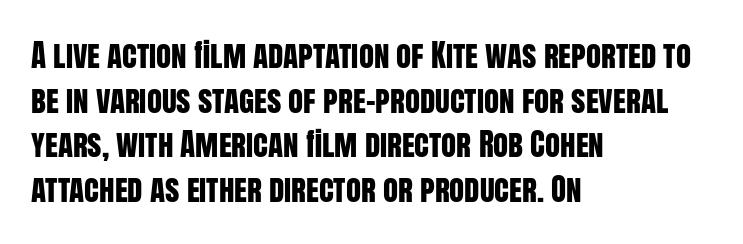
Q: Is the text italic (slanted)? A: No, it is upright.
Q: Is the typeface a serif or a sans-serif typeface? A: Sans-serif.
Q: Is the text underlined? A: No.
Q: How is the paragraph aligned? A: Left-aligned.
Q: Is the spacing between letters normal or unusually wide? A: Normal.
Q: Is the spacing between lines tight, normal or loose? A: Normal.
Q: Width (condensed, normal, or wide)? A: Condensed.
Q: Stroke contrast? A: Low.
Q: x-height? A: Large.
Q: Monospaced? A: No.
